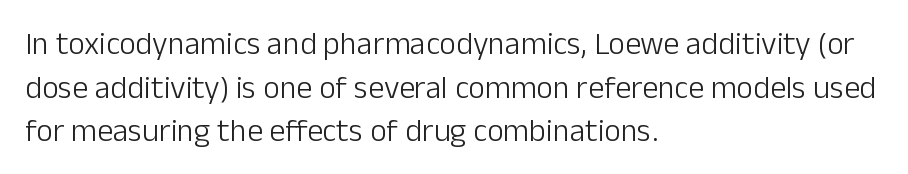
Q: Is the text bold? A: No.
Q: Is the text italic (slanted)? A: No, it is upright.
Q: Is the typeface a serif or a sans-serif typeface? A: Sans-serif.
Q: Is the text underlined? A: No.
Q: How is the paragraph aligned? A: Left-aligned.
Q: Is the spacing between letters normal or unusually wide? A: Normal.
Q: Is the spacing between lines tight, normal or loose? A: Normal.
Q: Width (condensed, normal, or wide)? A: Normal.
Q: Stroke contrast? A: Low.
Q: x-height? A: Medium.
Q: Monospaced? A: No.
